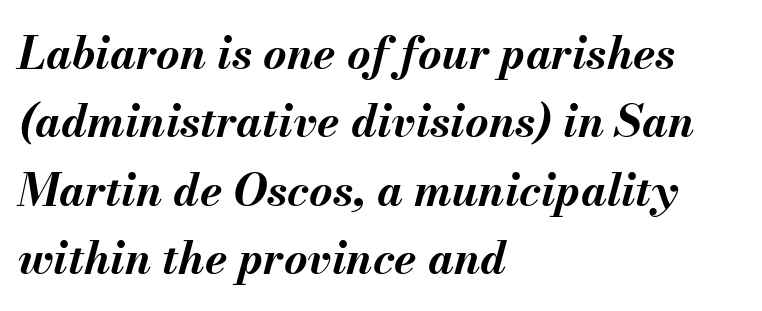
The image shows 45 px bold type, italic (leaning right); set left-aligned, normal line spacing (1.52x), normal letter spacing, not underlined; medium stroke contrast and a small x-height.
